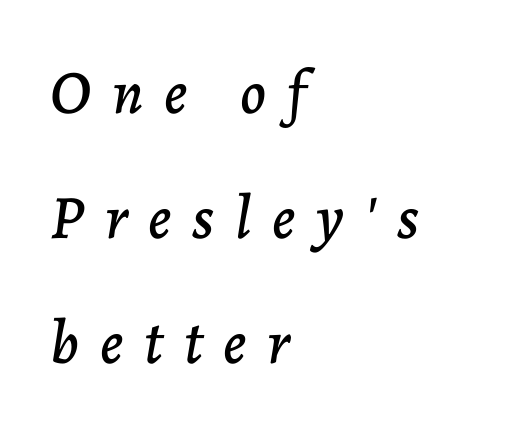
Here the glyphs are tracked loosely, breaking word shapes into spaced letters. Quick note: underline off. These lines are rendered in a variable-pitch font. If you drew a ruler down the left edge, every line would touch it. When letters slant like this, we call the style italic.
